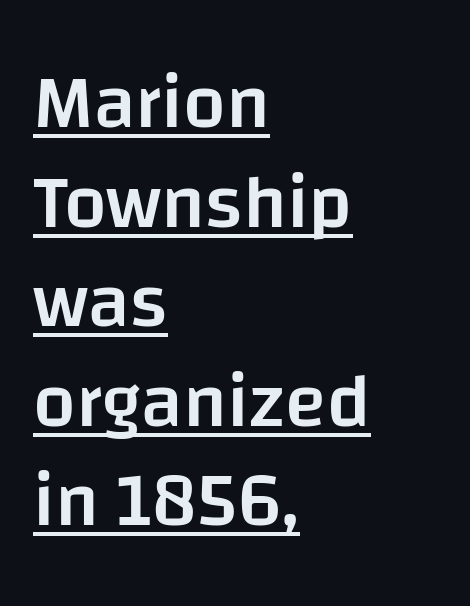
The image shows 76 px semibold sans-serif type, upright; set left-aligned, normal line spacing (1.31x), normal letter spacing, underlined; low stroke contrast and a large x-height.
